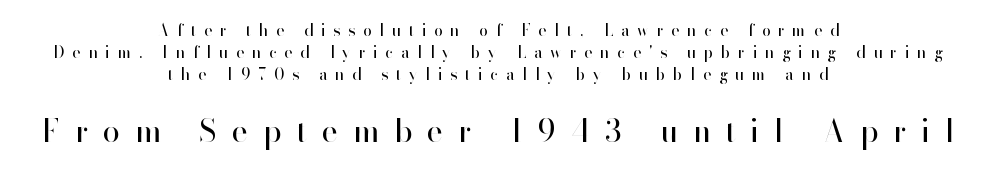
Each letter keeps its own natural width here, so spacing adapts to shape. This is roman type, the default non-slanted kind. No heavy texture on the line: the type isn't bold. Substantial extra tracking has been applied to these lines.
